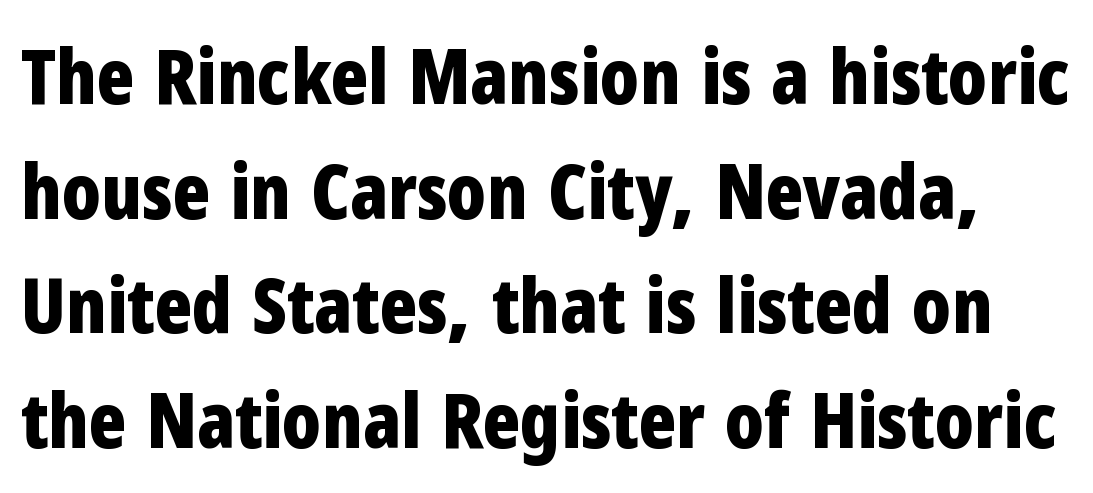
The tracking reads as untouched default to a designer's eye. Do the characters align in a grid? No, the font is proportional. Unmarked baselines from the first word to the last. Regular leading. The specimen reads as upright at a glance. Bold? Absolutely — the strokes are thick and heavy.
